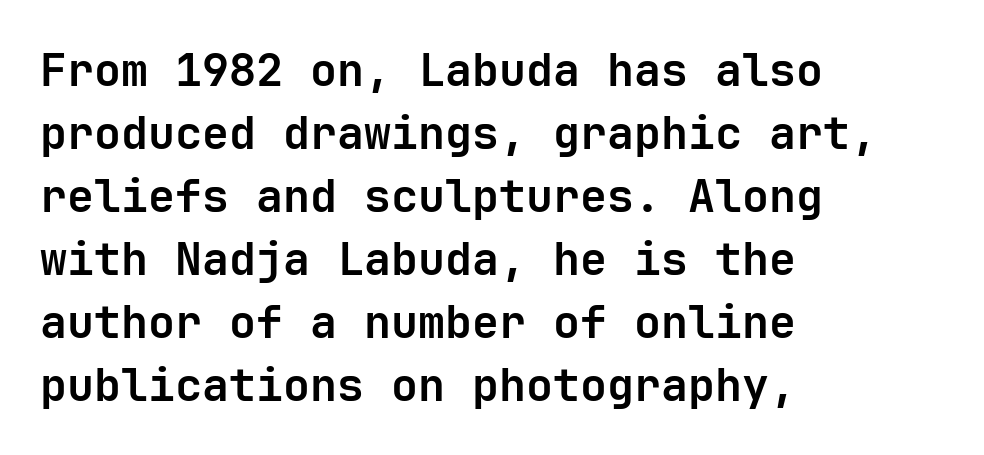
Each glyph is drawn with heavy, bold strokes. Vertical strokes here are truly vertical. Honestly, there is no underline to notice here at all. Is this a fixed-width face? Yes — each glyph sits in an identical cell.
